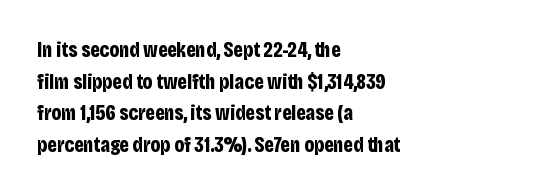
This is roman type, the default non-slanted kind. Observe the ordinary spacing: letters are neighbours, not strangers. The space between consecutive lines is moderate. Leftover space on each line is placed entirely after the last word. The string is rendered with underlining switched off. What weight is shown? A full bold with thick strokes.
